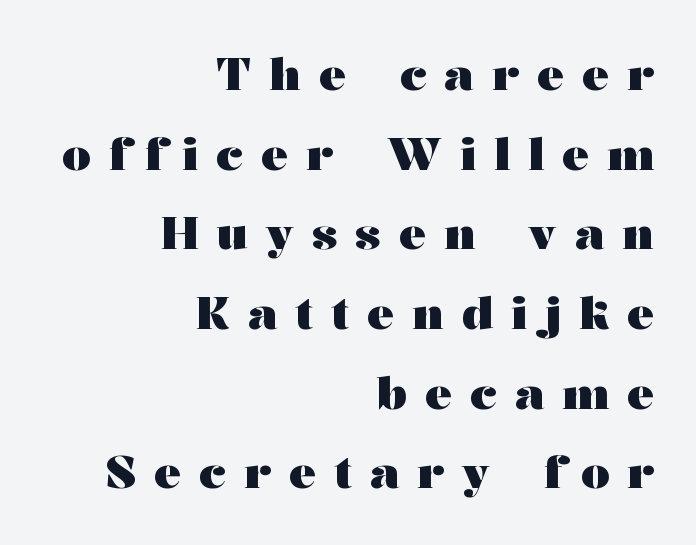
The image shows 45 px heavy, wide serif type, upright; set right-aligned, line spacing 1.77x, unusually wide letter spacing (+0.4 em), not underlined; medium stroke contrast and a medium x-height.
